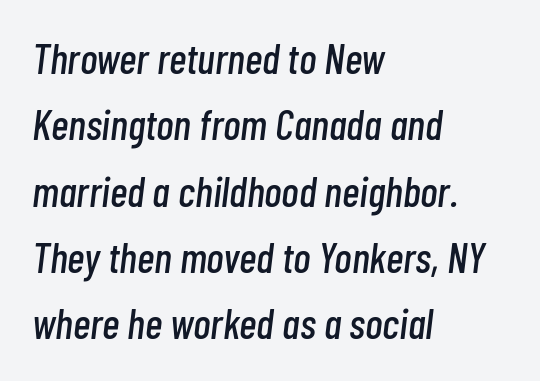
The image shows 42 px condensed type, italic (leaning right); set left-aligned, normal line spacing (1.58x), normal letter spacing, not underlined; low stroke contrast and a medium x-height.
